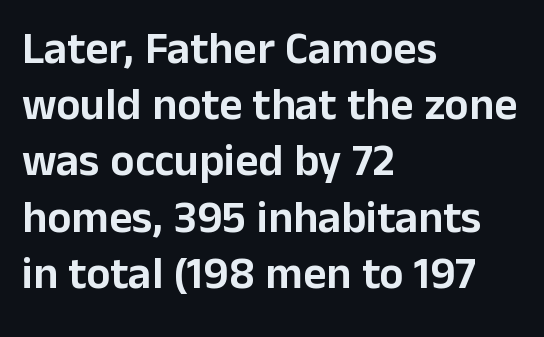
Q: Is the text italic (slanted)? A: No, it is upright.
Q: Is the typeface a serif or a sans-serif typeface? A: Sans-serif.
Q: Is the text underlined? A: No.
Q: How is the paragraph aligned? A: Left-aligned.
Q: Is the spacing between letters normal or unusually wide? A: Normal.
Q: Is the spacing between lines tight, normal or loose? A: Normal.
Q: Width (condensed, normal, or wide)? A: Normal.
Q: Stroke contrast? A: Low.
Q: x-height? A: Medium.
Q: Monospaced? A: No.
